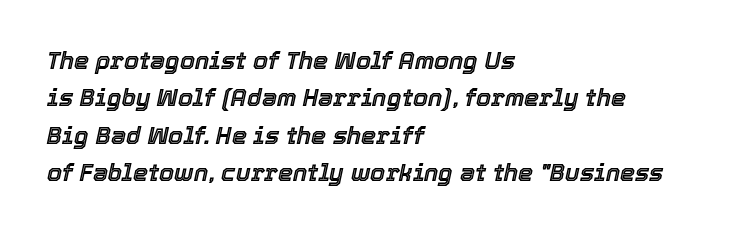
{"italic": "yes", "lean": "right", "slant_degrees": 12, "underline": "no", "align": "left", "line_spacing": "normal", "line_spacing_ratio": 1.56, "letter_spacing": "normal", "letter_spacing_em": 0.0, "glyph_px": 24}
